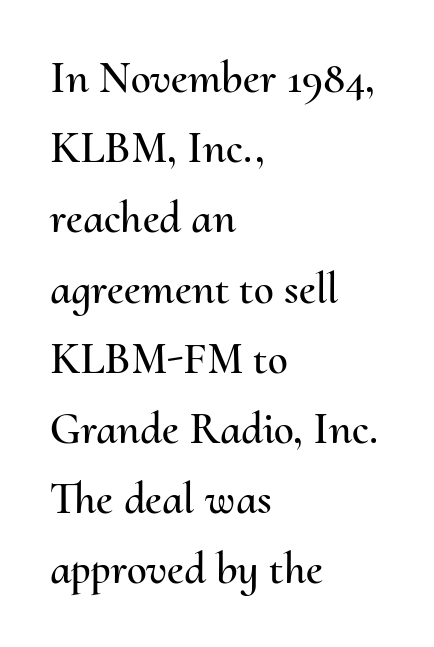
{"italic": "no", "width": "normal", "stroke_contrast": "medium", "x_height": "small", "monospaced": "no", "underline": "no", "align": "left", "line_spacing": "normal", "line_spacing_ratio": 1.56, "letter_spacing": "normal", "letter_spacing_em": 0.0, "glyph_px": 45}
